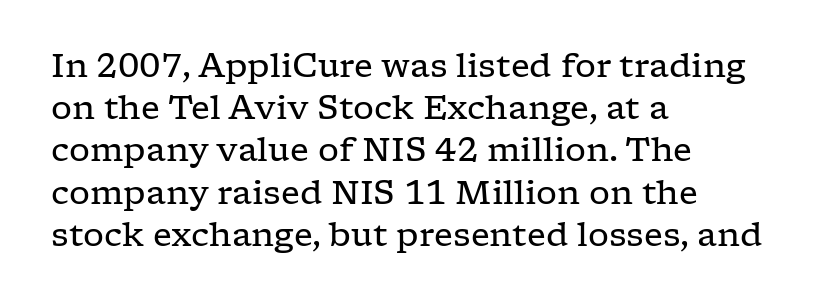
Q: Is the text bold? A: No.
Q: Is the text italic (slanted)? A: No, it is upright.
Q: Is the typeface a serif or a sans-serif typeface? A: Serif.
Q: Is the text underlined? A: No.
Q: How is the paragraph aligned? A: Left-aligned.
Q: Is the spacing between letters normal or unusually wide? A: Normal.
Q: Is the spacing between lines tight, normal or loose? A: Normal.
Q: Width (condensed, normal, or wide)? A: Wide.
Q: Stroke contrast? A: Low.
Q: x-height? A: Medium.
Q: Monospaced? A: No.
